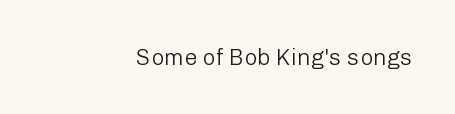
Q: Is the text bold? A: No.
Q: Is the text italic (slanted)? A: No, it is upright.
Q: Is the text underlined? A: No.
Q: How is the paragraph aligned? A: Right-aligned.
Q: Is the spacing between letters normal or unusually wide? A: Normal.
